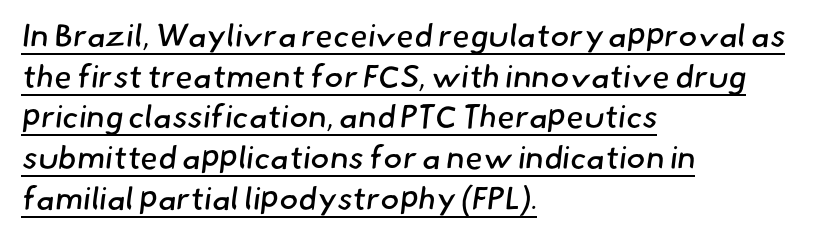
The image shows 32 px regular-weight sans-serif type; set left-aligned, normal line spacing (1.27x), normal letter spacing, underlined; low stroke contrast and a small x-height.
